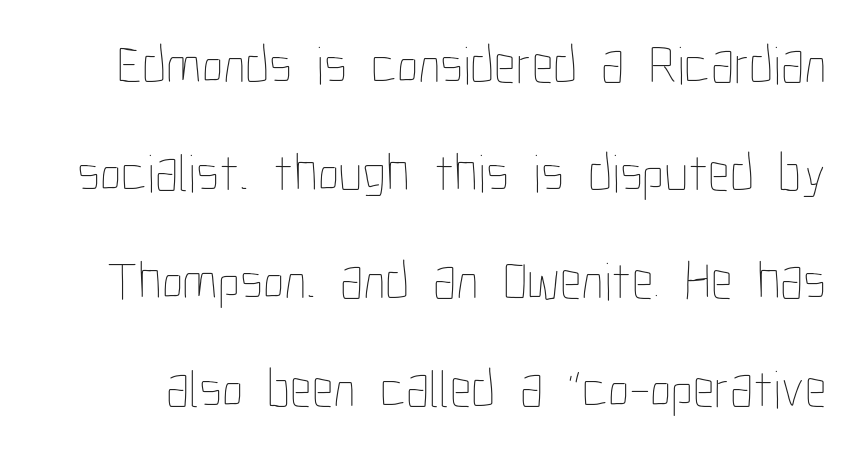
Proportional: the letters do not fall into vertical columns. Style check: upright. These glyphs show unthickened strokes, regular width or finer. Rows of type keep a wide berth in the vertical direction. Descender tails drop into unmarked territory. In terms of letterspacing, this is plain default setting.
